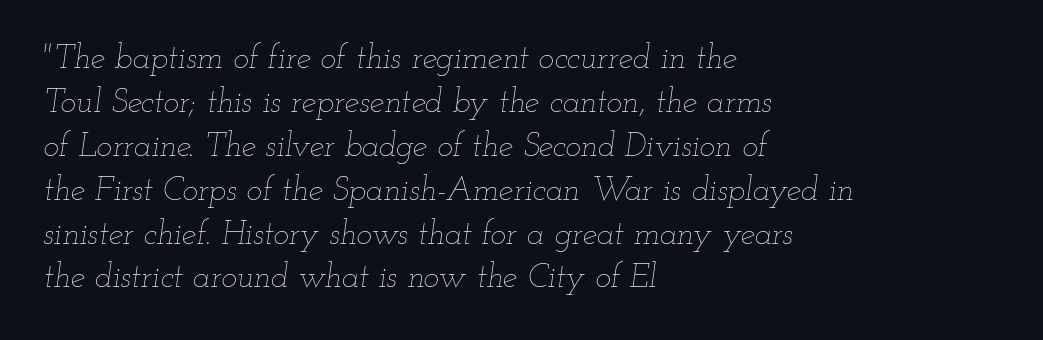
{"italic": "yes", "lean": "right", "slant_degrees": 12, "bold": "no", "weight": "thin", "width": "wide", "stroke_contrast": "low", "x_height": "small", "monospaced": "no", "underline": "no", "align": "left", "line_spacing": "normal", "line_spacing_ratio": 1.33, "letter_spacing": "normal", "letter_spacing_em": 0.0, "glyph_px": 33}
